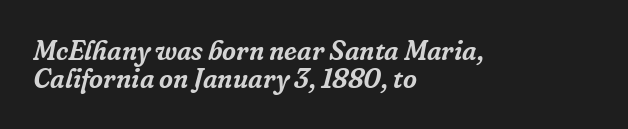
Posture: slanted. The horizontal fit of the characters is conventional and even. The specimen omits any rule beneath the text block's lines. Casual observation: everything's shoved over to the left. Quick note: interline space is minimal.
